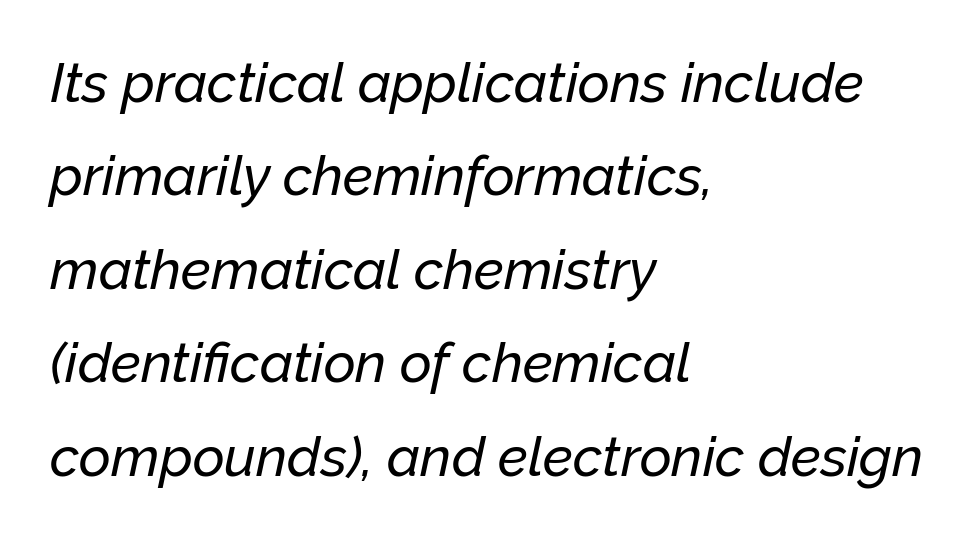
Q: Is the text italic (slanted)? A: Yes, it leans right by about 12 degrees.
Q: Is the text underlined? A: No.
Q: How is the paragraph aligned? A: Left-aligned.
Q: Is the spacing between letters normal or unusually wide? A: Normal.
Q: Is the spacing between lines tight, normal or loose? A: Normal.
Q: Width (condensed, normal, or wide)? A: Normal.
Q: Stroke contrast? A: Low.
Q: x-height? A: Medium.
Q: Monospaced? A: No.
